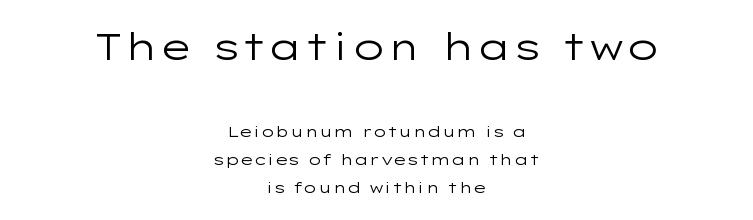
The line texture is even and compact thanks to regular tracking. The font's upright variant was chosen for this text. This reads as an unemphasized weight, regular at the heaviest. A centered setting, common on invitations and titles, is used for this passage. A bare baseline throughout the passage. Note: no serifs on the glyphs.
